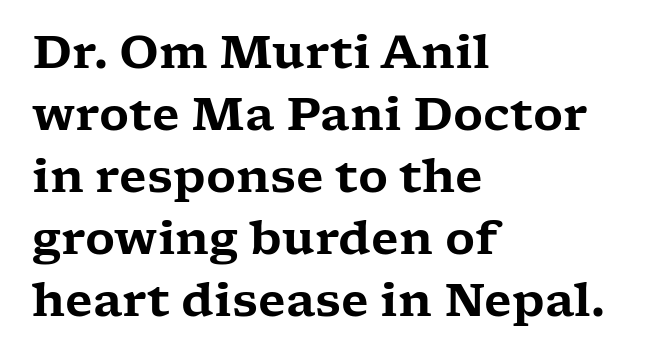
{"serif": "yes", "italic": "no", "width": "wide", "stroke_contrast": "low", "x_height": "medium", "monospaced": "no", "underline": "no", "align": "left", "line_spacing": "normal", "line_spacing_ratio": 1.35, "letter_spacing": "normal", "letter_spacing_em": 0.0, "glyph_px": 46}
